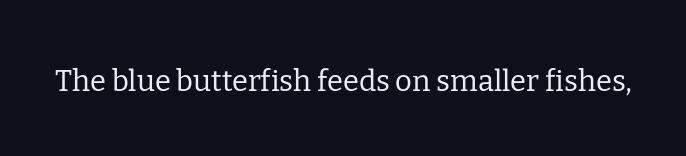
The image shows 29 px regular-weight serif type, upright; set normal letter spacing, not underlined; low stroke contrast and a medium x-height.
